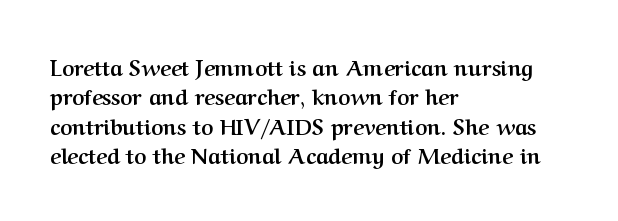
{"italic": "no", "bold": "yes", "underline": "no", "align": "left", "line_spacing": "normal", "line_spacing_ratio": 1.4, "letter_spacing": "normal", "letter_spacing_em": 0.0, "glyph_px": 21}
